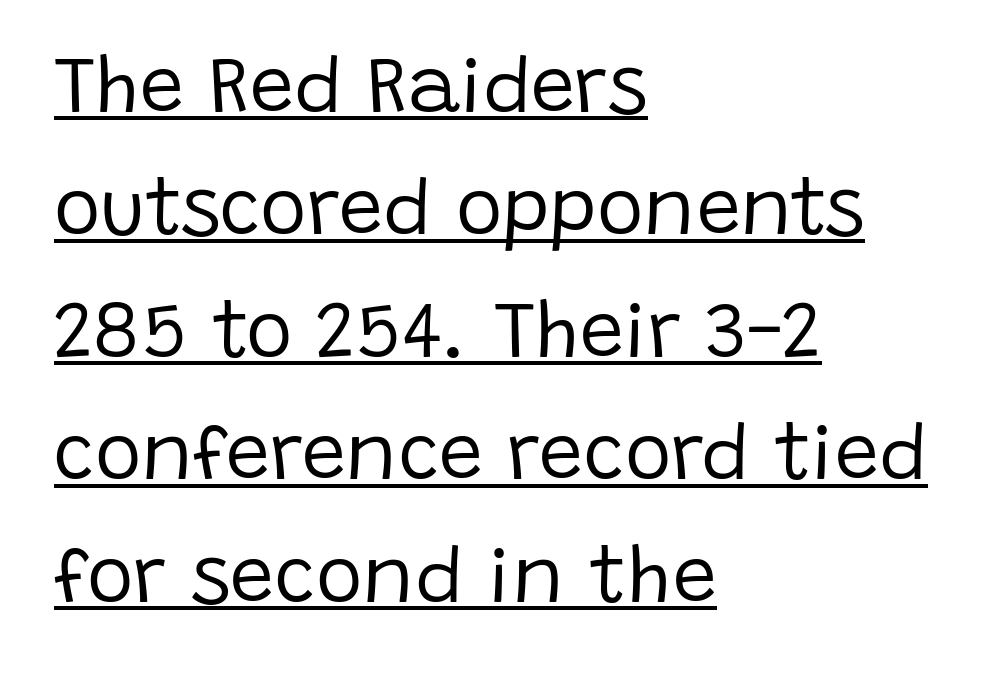
Q: Is the text bold? A: No.
Q: Is the text italic (slanted)? A: No, it is upright.
Q: Is the typeface a serif or a sans-serif typeface? A: Sans-serif.
Q: Is the text underlined? A: Yes.
Q: How is the paragraph aligned? A: Left-aligned.
Q: Is the spacing between letters normal or unusually wide? A: Normal.
Q: Is the spacing between lines tight, normal or loose? A: Normal.
Q: Width (condensed, normal, or wide)? A: Normal.
Q: Stroke contrast? A: Low.
Q: x-height? A: Large.
Q: Monospaced? A: No.
